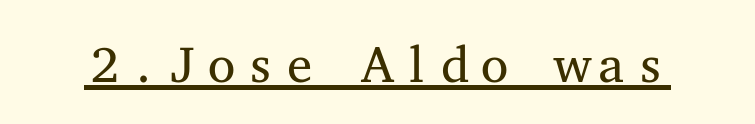
{"serif": "yes", "italic": "no", "bold": "no", "weight": "regular", "width": "wide", "stroke_contrast": "medium", "x_height": "medium", "monospaced": "yes", "underline": "yes", "letter_spacing": "normal", "letter_spacing_em": 0.0, "glyph_px": 50}
